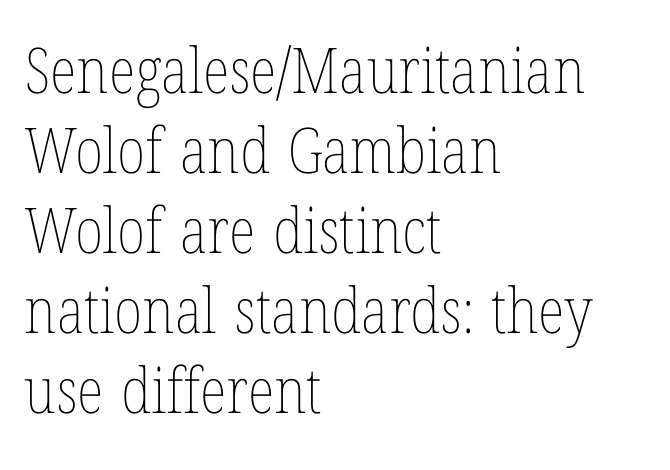
Quick note: interline space is typical. Every character sits straight up, as roman type does. These lines are set flush left with a ragged right edge. Glance below the letters and you will spot only blank space.
